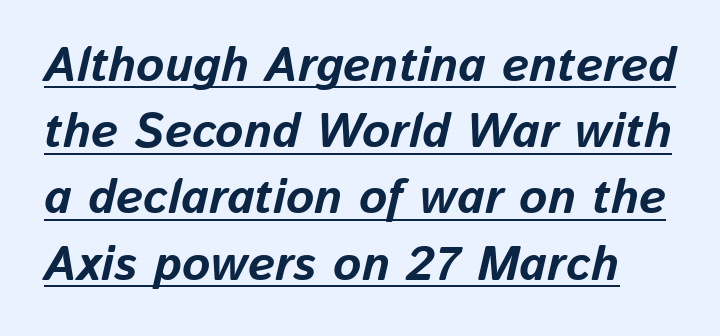
{"italic": "yes", "lean": "right", "slant_degrees": 13, "bold": "yes", "weight": "bold", "width": "normal", "stroke_contrast": "low", "x_height": "medium", "monospaced": "no", "underline": "yes", "line_spacing": "normal", "line_spacing_ratio": 1.38, "letter_spacing": "normal", "letter_spacing_em": 0.0, "glyph_px": 48}
